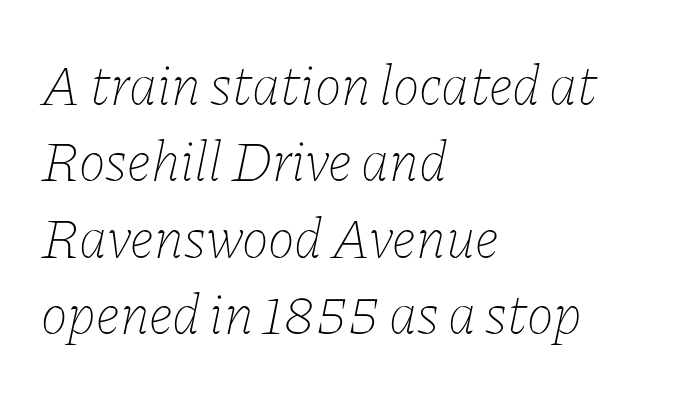
The image shows 57 px thin type, italic (leaning right); set left-aligned, normal line spacing (1.34x), normal letter spacing, not underlined; low stroke contrast and a medium x-height.
